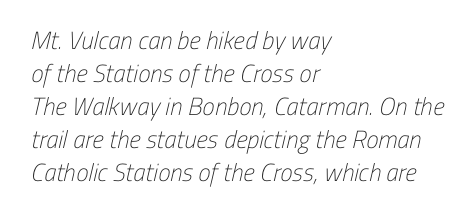
Q: Is the text bold? A: No.
Q: Is the text underlined? A: No.
Q: How is the paragraph aligned? A: Left-aligned.
Q: Is the spacing between letters normal or unusually wide? A: Normal.
Q: Is the spacing between lines tight, normal or loose? A: Normal.
